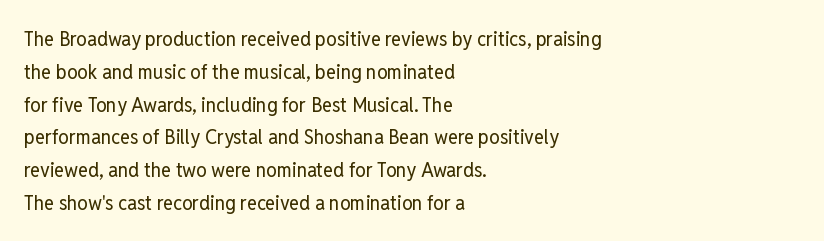
{"italic": "no", "bold": "no", "underline": "no", "align": "left", "line_spacing": "normal", "line_spacing_ratio": 1.56, "letter_spacing": "normal", "letter_spacing_em": 0.0, "glyph_px": 21}
